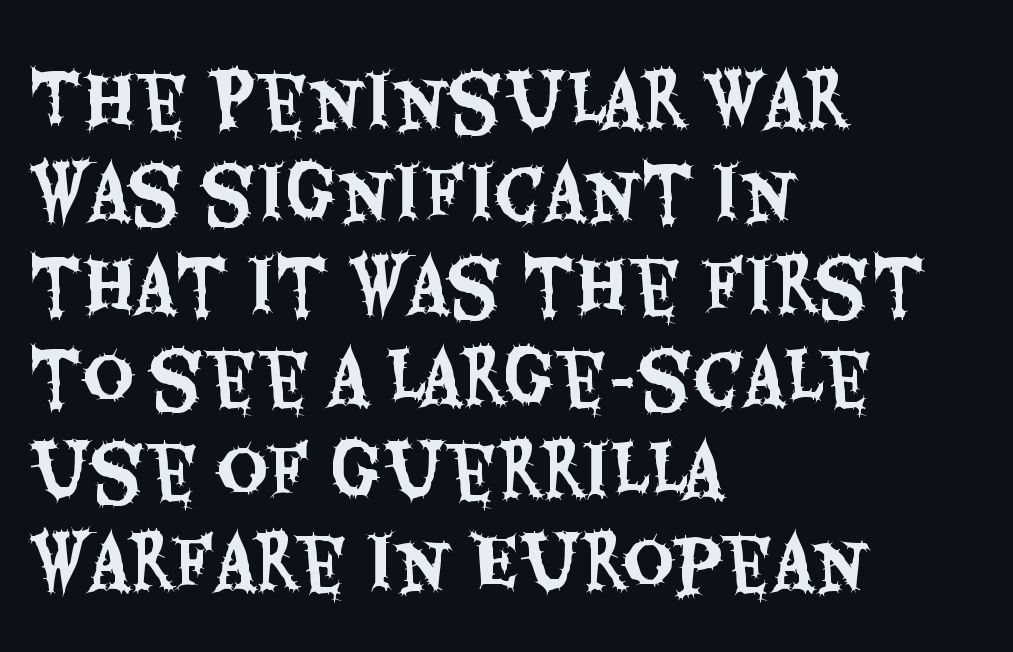
{"serif": "no", "italic": "no", "width": "condensed", "stroke_contrast": "medium", "x_height": "large", "monospaced": "no", "underline": "no", "align": "left", "line_spacing": "normal", "line_spacing_ratio": 1.32, "letter_spacing": "normal", "letter_spacing_em": 0.0, "glyph_px": 70}
